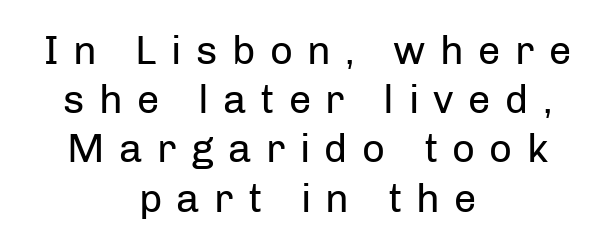
The image shows 40 px regular-weight sans-serif type, upright; set centered, line spacing 1.23x, unusually wide letter spacing (+0.36 em), not underlined; low stroke contrast and a medium x-height.
